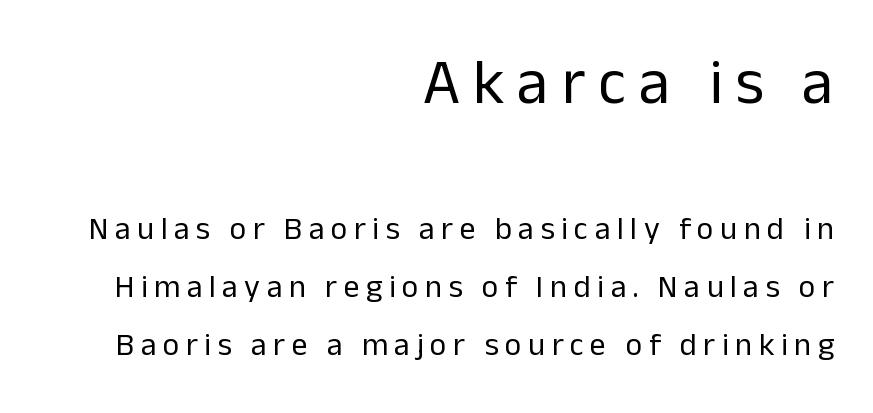
Q: Is the text bold? A: No.
Q: Is the text italic (slanted)? A: No, it is upright.
Q: Is the typeface a serif or a sans-serif typeface? A: Sans-serif.
Q: Is the text underlined? A: No.
Q: How is the paragraph aligned? A: Right-aligned.
Q: Is the spacing between letters normal or unusually wide? A: Unusually wide.
Q: Which block of text is set in a larger size, the first (top) or the second (bottom)? A: The first (top) one.
Q: Width (condensed, normal, or wide)? A: Normal.
Q: Stroke contrast? A: Low.
Q: x-height? A: Medium.
Q: Monospaced? A: No.
